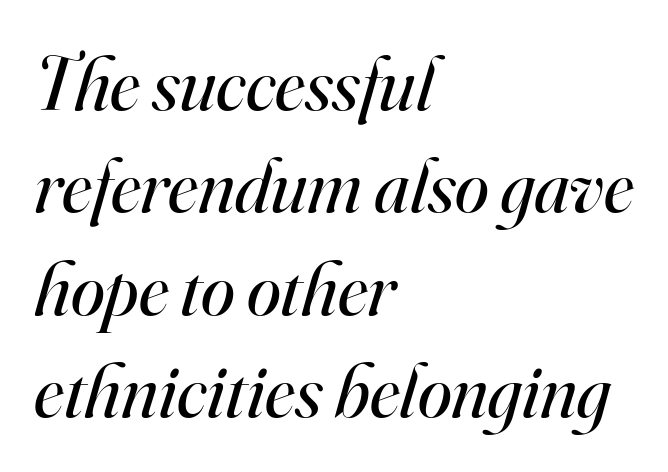
{"serif": "yes", "italic": "yes", "lean": "right", "slant_degrees": 16, "bold": "no", "weight": "regular", "width": "normal", "stroke_contrast": "high", "x_height": "small", "monospaced": "no", "underline": "no", "align": "left", "line_spacing": "normal", "line_spacing_ratio": 1.33, "letter_spacing": "normal", "letter_spacing_em": 0.0, "glyph_px": 77}
